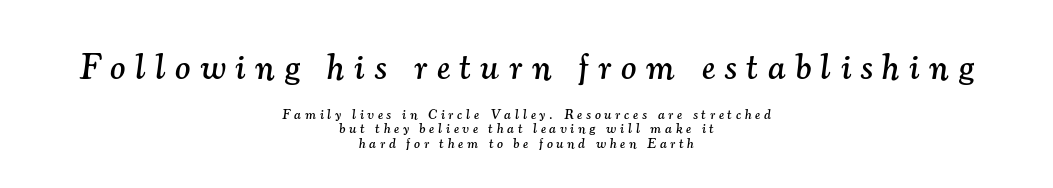
The image shows 36 px serif type, italic (leaning right); set centered, tight line spacing (1.05x), unusually wide letter spacing (+0.27 em), not underlined; the first (top) block is 2.57x larger; medium stroke contrast and a small x-height.
